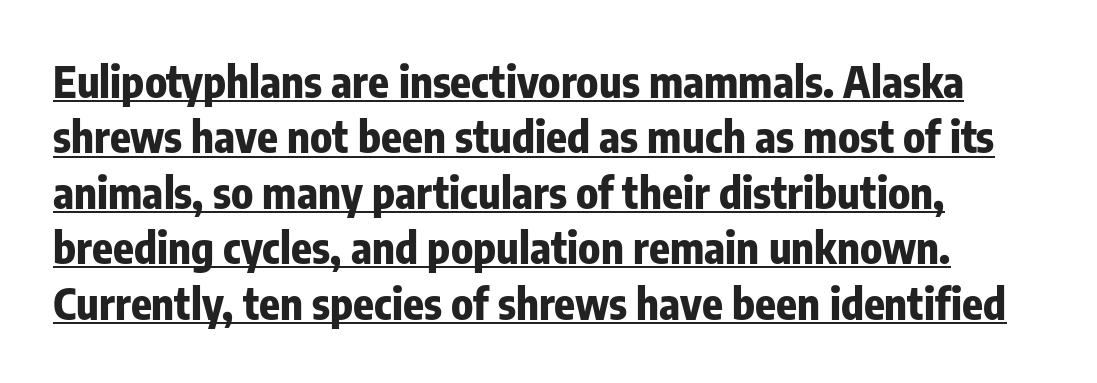
The image shows 43 px bold, condensed sans-serif type, upright; set left-aligned, normal line spacing (1.29x), normal letter spacing, underlined; low stroke contrast and a medium x-height.
